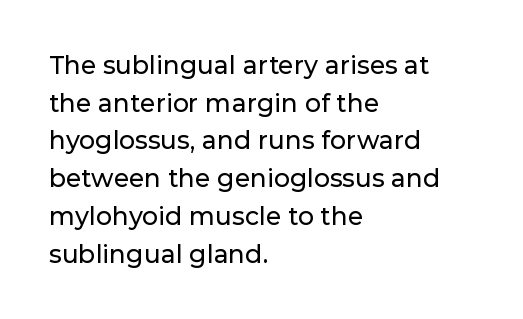
Descender tails drop into unmarked territory. If you drew a ruler down the left edge, every line would touch it. Nope, not italic — everything's standing straight. Successive baselines arrive at the customary interval. Tracking value appears to be zero — textbook default spacing.
